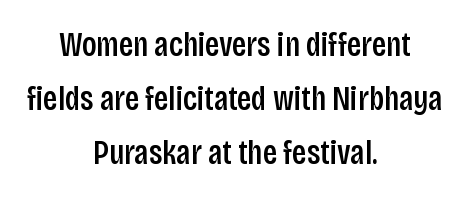
Q: Is the text italic (slanted)? A: No, it is upright.
Q: Is the typeface a serif or a sans-serif typeface? A: Sans-serif.
Q: Is the text underlined? A: No.
Q: How is the paragraph aligned? A: Centered.
Q: Is the spacing between letters normal or unusually wide? A: Normal.
Q: Is the spacing between lines tight, normal or loose? A: Normal.
Q: Width (condensed, normal, or wide)? A: Condensed.
Q: Stroke contrast? A: Low.
Q: x-height? A: Large.
Q: Monospaced? A: No.
